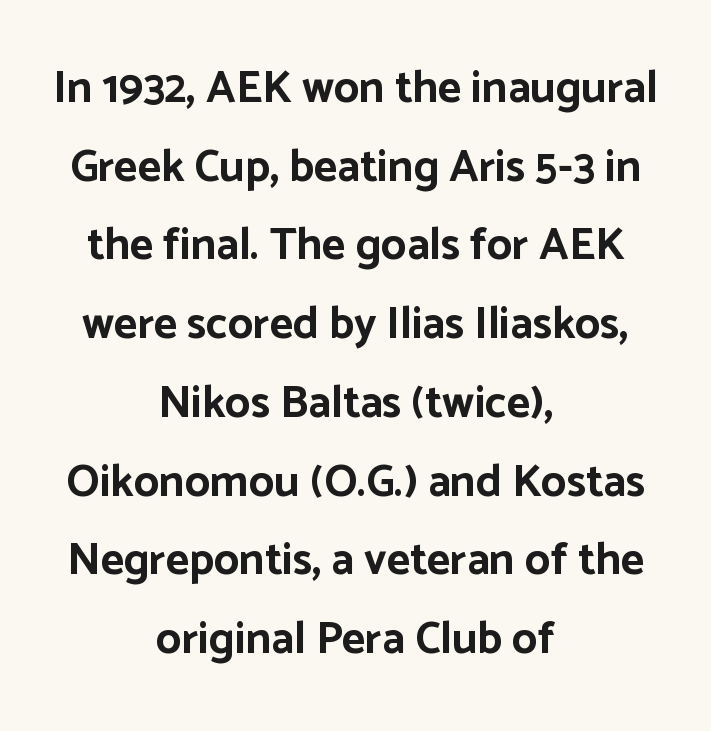
{"serif": "no", "italic": "no", "bold": "yes", "weight": "bold", "width": "normal", "stroke_contrast": "low", "x_height": "medium", "monospaced": "no", "underline": "no", "align": "center", "line_spacing_ratio": 1.75, "letter_spacing": "normal", "letter_spacing_em": 0.0, "glyph_px": 45}
